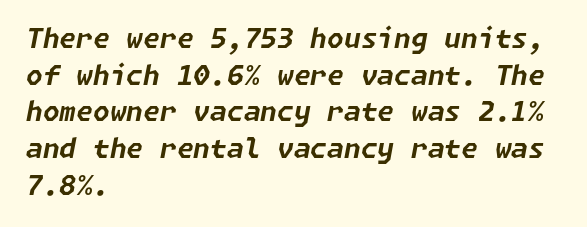
Look at the stroke-to-counter ratio: heavy, a bold. Underline: absent. These lines keep a tight, regular rhythm from letter to letter. Summary of vertical rhythm: regular, with standard interline spacing.
